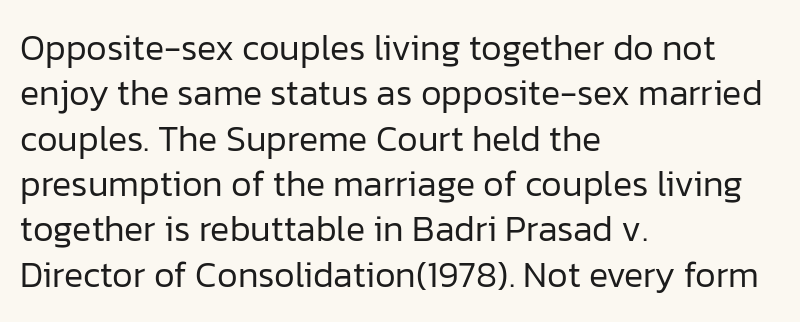
Does the type have serifs? No, each stem ends abruptly. Characters remain perfectly vertical along every line. Words appear dense and cohesive because spacing is normal. Think of a printed novel: that variable character pitch is what you see here. Leading: standard. Words float on clear page, feet unadorned.
